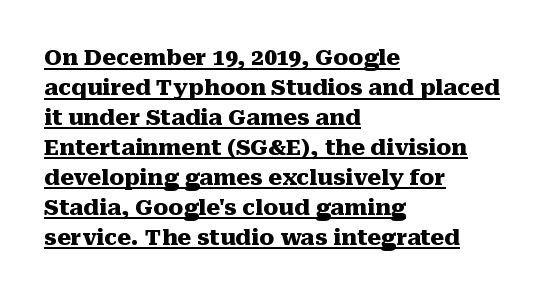
{"italic": "no", "bold": "yes", "underline": "yes", "align": "left", "line_spacing": "normal", "line_spacing_ratio": 1.36, "letter_spacing": "normal", "letter_spacing_em": 0.0, "glyph_px": 22}
